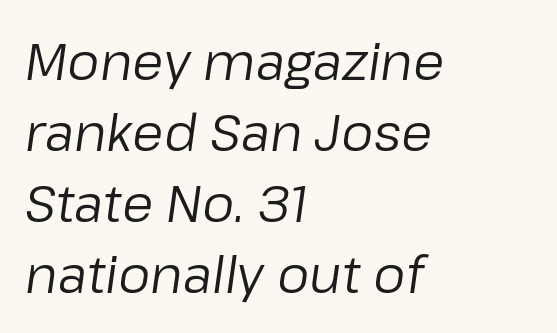
{"italic": "yes", "lean": "right", "slant_degrees": 8, "bold": "no", "weight": "regular", "width": "normal", "stroke_contrast": "low", "x_height": "medium", "monospaced": "no", "underline": "no", "align": "left", "line_spacing": "normal", "line_spacing_ratio": 1.39, "letter_spacing": "normal", "letter_spacing_em": 0.0, "glyph_px": 51}
